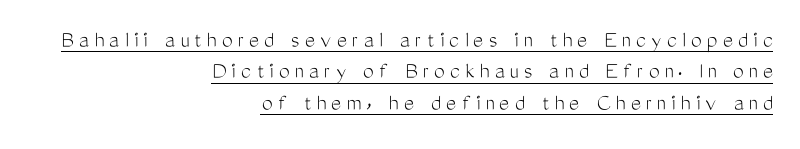
Q: Is the text bold? A: No.
Q: Is the text italic (slanted)? A: No, it is upright.
Q: Is the text underlined? A: Yes.
Q: How is the paragraph aligned? A: Right-aligned.
Q: Is the spacing between letters normal or unusually wide? A: Unusually wide.
Q: Is the spacing between lines tight, normal or loose? A: Normal.
